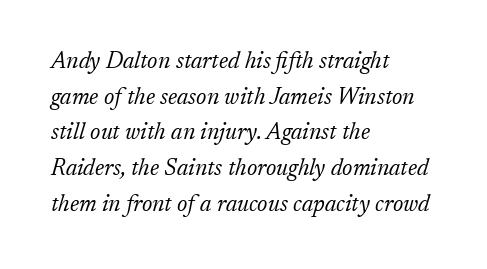
The passage is arranged the way most books set body copy — flush left. Reading down the column, the eye jumps a familiar distance to each next line. Is the type heavy? It reads as light-to-regular instead. The foot of each line stays bare and open.
